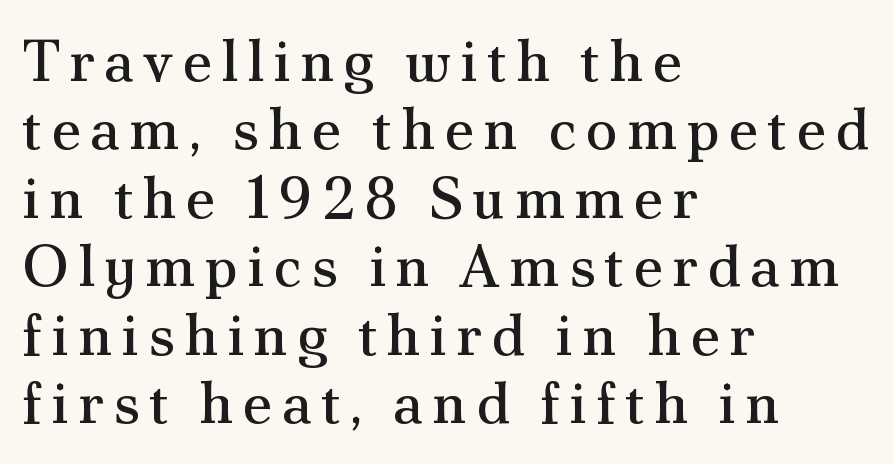
The image shows 59 px regular-weight serif type, upright; set left-aligned, line spacing 1.16x, not underlined; medium stroke contrast and a small x-height.
